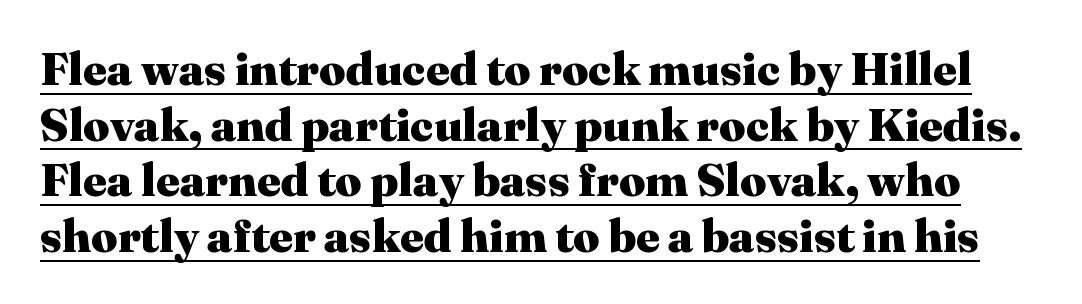
Q: Is the text bold? A: Yes.
Q: Is the text italic (slanted)? A: No, it is upright.
Q: Is the typeface a serif or a sans-serif typeface? A: Serif.
Q: Is the text underlined? A: Yes.
Q: Is the spacing between letters normal or unusually wide? A: Normal.
Q: Width (condensed, normal, or wide)? A: Normal.
Q: Stroke contrast? A: Medium.
Q: x-height? A: Medium.
Q: Monospaced? A: No.
